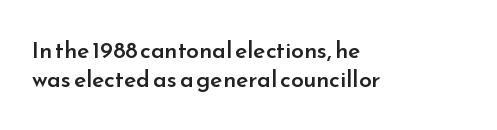
The image shows 23 px text type, upright; set left-aligned, normal line spacing (1.27x), normal letter spacing, not underlined.
